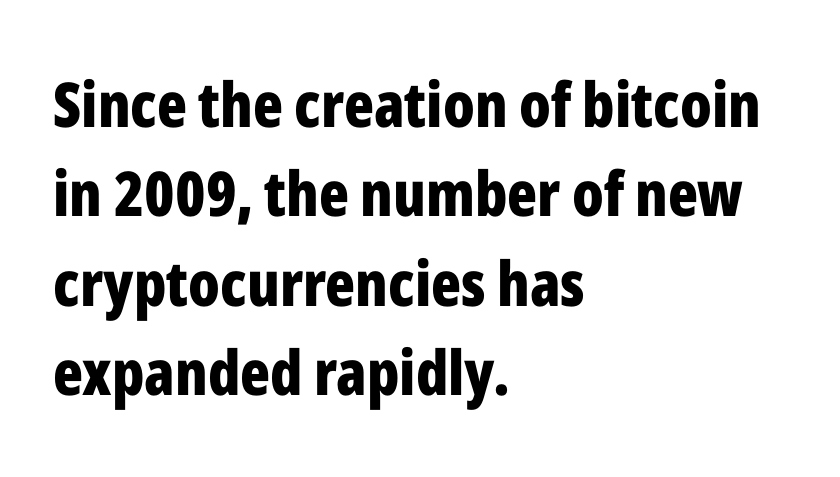
{"serif": "no", "italic": "no", "bold": "yes", "weight": "bold", "width": "condensed", "stroke_contrast": "low", "x_height": "medium", "monospaced": "no", "underline": "no", "align": "left", "line_spacing": "normal", "line_spacing_ratio": 1.44, "letter_spacing": "normal", "letter_spacing_em": 0.0, "glyph_px": 62}
